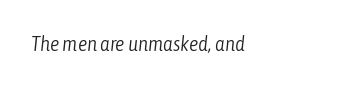
How are the letters spaced? Ordinarily, with no added tracking. The text carries the slant typical of an italic or oblique font. The glyphs are unaccompanied by any horizontal stroke below them. The typesetting does not lean heavy: it is not bold.
